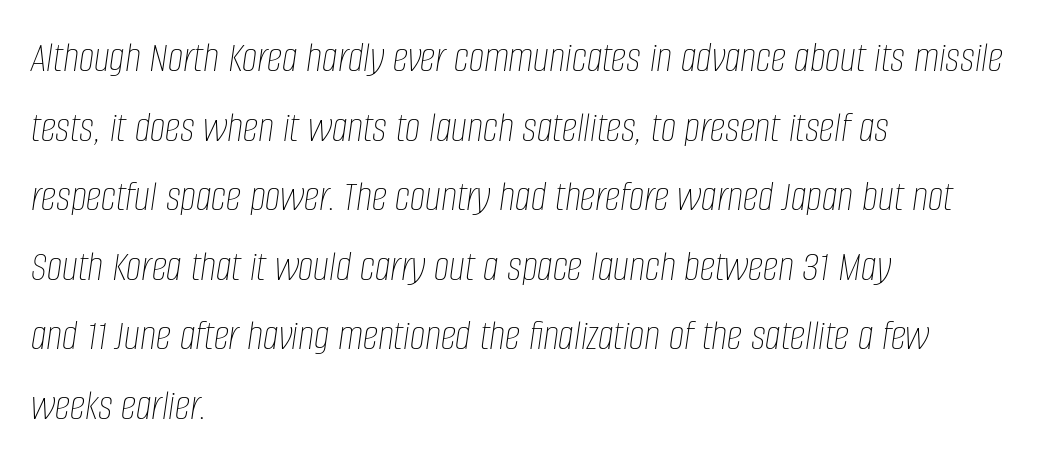
{"italic": "yes", "lean": "right", "slant_degrees": 8, "bold": "no", "weight": "thin", "width": "condensed", "stroke_contrast": "low", "x_height": "large", "monospaced": "no", "underline": "no", "align": "left", "line_spacing": "normal", "line_spacing_ratio": 1.58, "letter_spacing": "normal", "letter_spacing_em": 0.0, "glyph_px": 44}
